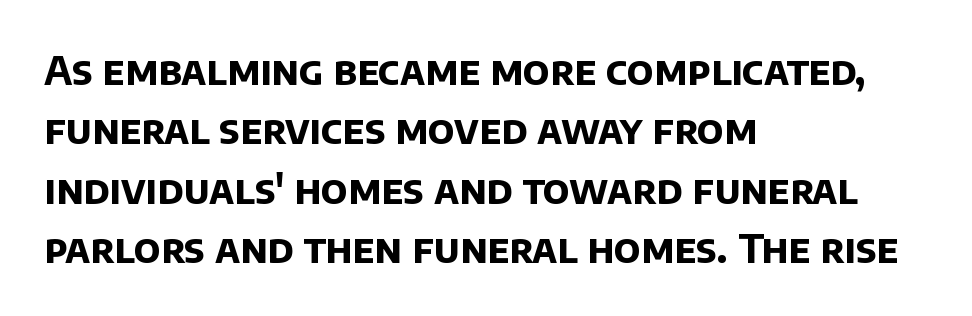
The image shows 39 px bold sans-serif type; set left-aligned, normal line spacing (1.52x), normal letter spacing, not underlined; low stroke contrast and a large x-height.
